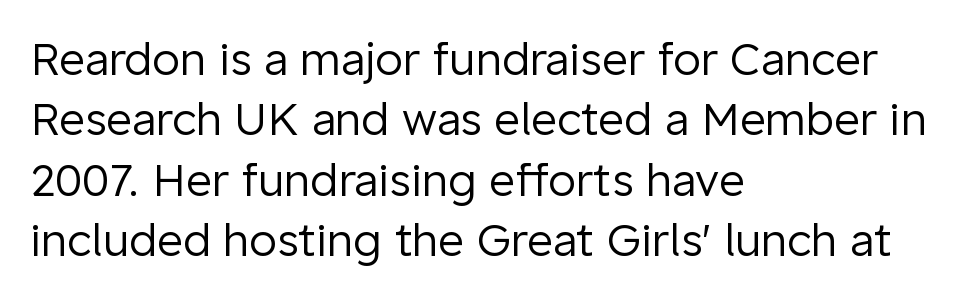
{"serif": "no", "italic": "no", "bold": "no", "weight": "regular", "width": "normal", "stroke_contrast": "low", "x_height": "medium", "monospaced": "no", "underline": "no", "align": "left", "line_spacing": "normal", "line_spacing_ratio": 1.34, "letter_spacing": "normal", "letter_spacing_em": 0.0, "glyph_px": 45}
